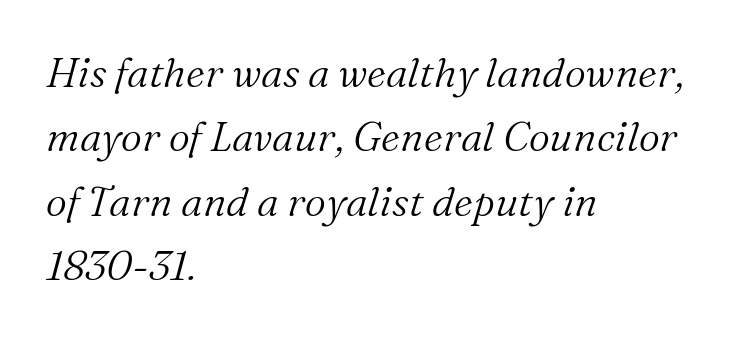
Q: Is the text bold? A: No.
Q: Is the text italic (slanted)? A: Yes, it leans right by about 16 degrees.
Q: Is the typeface a serif or a sans-serif typeface? A: Serif.
Q: Is the text underlined? A: No.
Q: How is the paragraph aligned? A: Left-aligned.
Q: Is the spacing between letters normal or unusually wide? A: Normal.
Q: Is the spacing between lines tight, normal or loose? A: Normal.
Q: Width (condensed, normal, or wide)? A: Normal.
Q: Stroke contrast? A: Medium.
Q: x-height? A: Medium.
Q: Monospaced? A: No.
